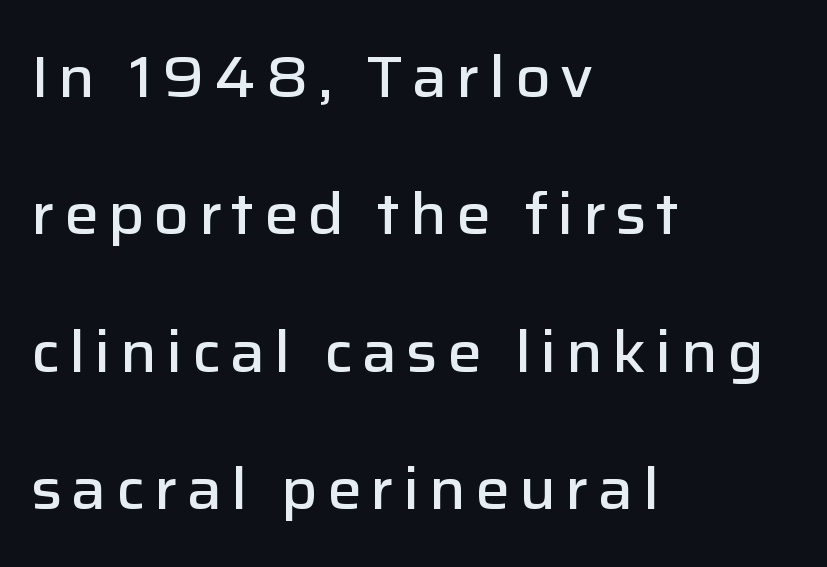
Q: Is the text bold? A: Semi-bold.
Q: Is the text italic (slanted)? A: No, it is upright.
Q: Is the typeface a serif or a sans-serif typeface? A: Sans-serif.
Q: Is the text underlined? A: No.
Q: How is the paragraph aligned? A: Left-aligned.
Q: Is the spacing between lines tight, normal or loose? A: Loose.
Q: Width (condensed, normal, or wide)? A: Normal.
Q: Stroke contrast? A: Low.
Q: x-height? A: Medium.
Q: Monospaced? A: No.
